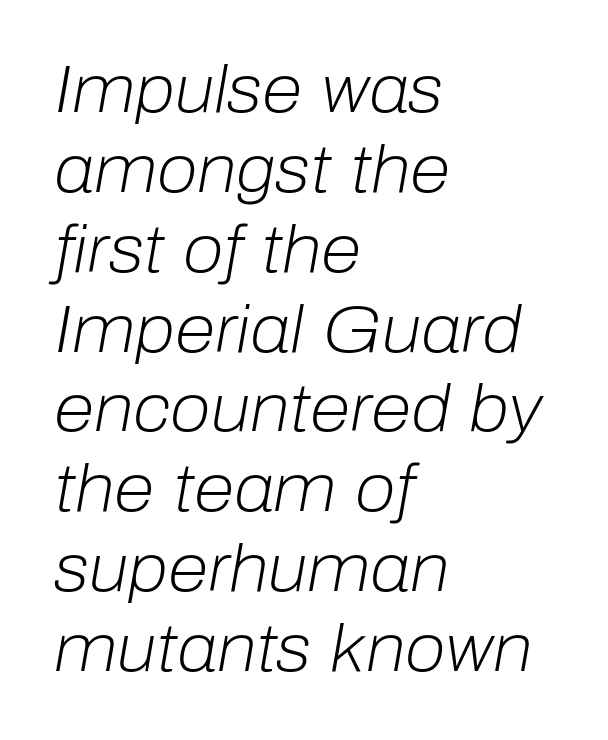
The image shows 66 px light type, italic (leaning right); set left-aligned, line spacing 1.21x, normal letter spacing, not underlined; low stroke contrast and a medium x-height.
